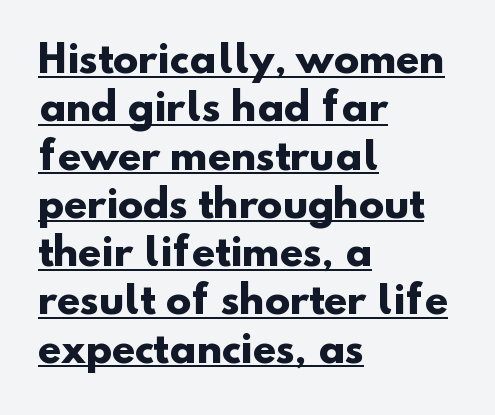
Does the type have serifs? No, each stem ends abruptly. Visually the block forms a straight wall on the left and a jagged coastline on the right. Is there an underline? Yes — a line sits under the letters. The rendering uses a bold face; every stroke is thick and dark. What's the leading like? Ordinary, nothing unusual. A typesetter would call this proportional, since set widths differ per character.
